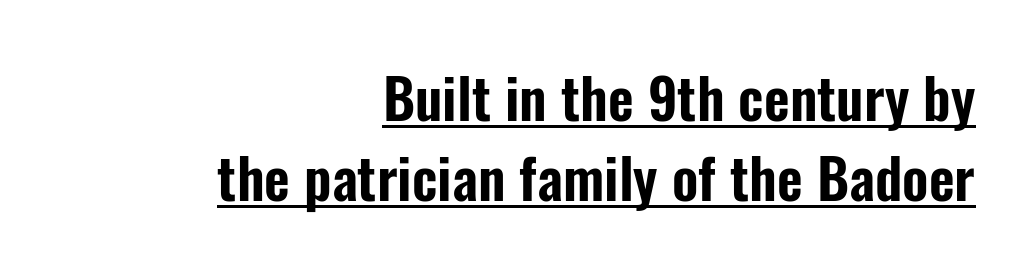
Q: Is the text italic (slanted)? A: No, it is upright.
Q: Is the typeface a serif or a sans-serif typeface? A: Sans-serif.
Q: Is the text underlined? A: Yes.
Q: How is the paragraph aligned? A: Right-aligned.
Q: Is the spacing between letters normal or unusually wide? A: Normal.
Q: Is the spacing between lines tight, normal or loose? A: Normal.
Q: Width (condensed, normal, or wide)? A: Condensed.
Q: Stroke contrast? A: Low.
Q: x-height? A: Medium.
Q: Monospaced? A: No.
